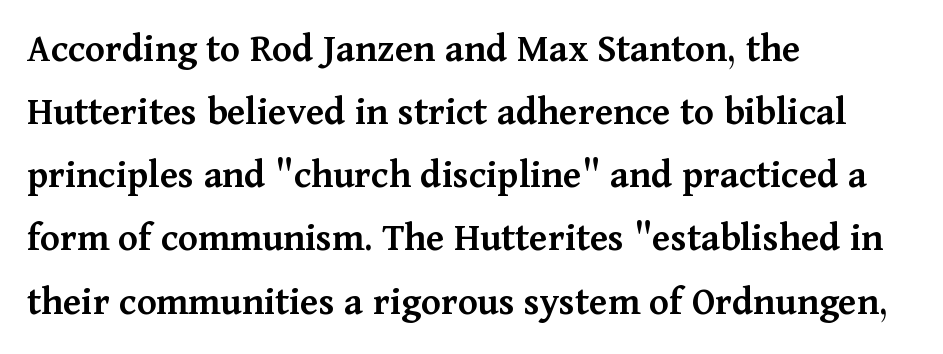
The image shows 41 px semibold serif type, upright; set left-aligned, normal line spacing (1.54x), normal letter spacing, not underlined; medium stroke contrast and a medium x-height.
